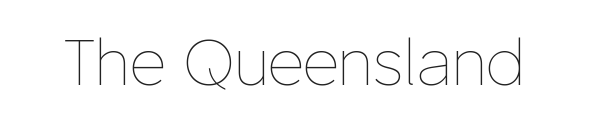
Q: Is the text bold? A: No.
Q: Is the text italic (slanted)? A: No, it is upright.
Q: Is the text underlined? A: No.
Q: Is the spacing between letters normal or unusually wide? A: Normal.
Q: Width (condensed, normal, or wide)? A: Normal.
Q: Stroke contrast? A: Low.
Q: x-height? A: Medium.
Q: Monospaced? A: No.
